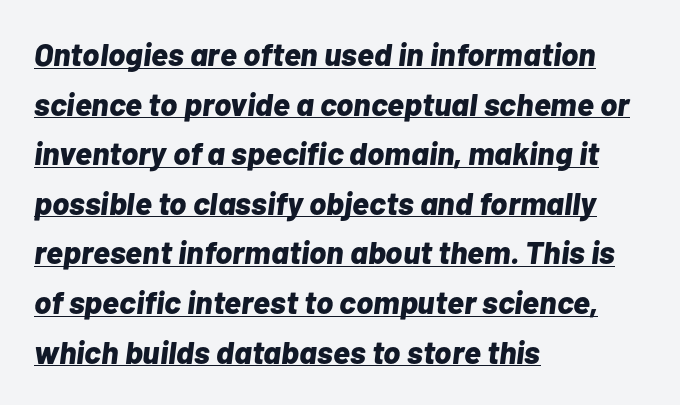
The rendering uses a moderate line-height, typical for paragraphs. Where is the straight margin? On the left. These lines carry a lot of weight — the face is fully bold. Tracking value appears to be zero — textbook default spacing. Posture: slanted.
